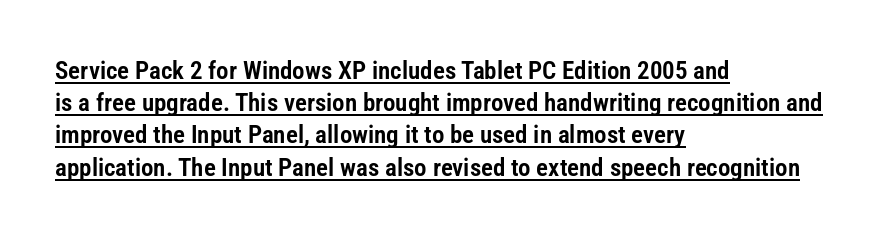
Q: Is the text italic (slanted)? A: No, it is upright.
Q: Is the text underlined? A: Yes.
Q: How is the paragraph aligned? A: Left-aligned.
Q: Is the spacing between letters normal or unusually wide? A: Normal.
Q: Is the spacing between lines tight, normal or loose? A: Normal.
